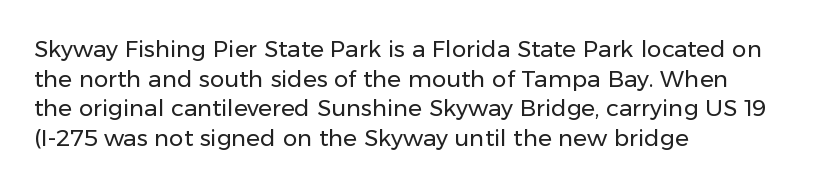
{"italic": "no", "bold": "no", "underline": "no", "align": "left", "line_spacing": "normal", "line_spacing_ratio": 1.29, "letter_spacing": "normal", "letter_spacing_em": 0.0, "glyph_px": 23}
